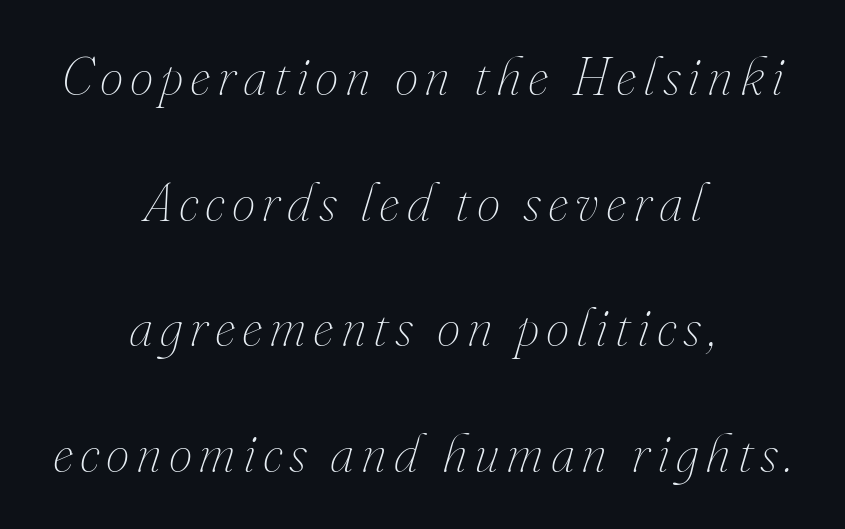
This is oblique type, the kind used for emphasis or titles. Weight: regular or lighter. Layout note: lines centered. Beneath every word, the page is bare. Loosely led — the rows are spread out. The rendering uses natural spacing where letterforms have individual widths.
